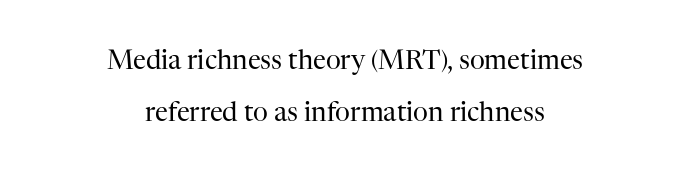
A great deal of white space separates one row of letters from the next. The passage is arranged like a title page — every line centered. The type sits square on the baseline with zero lean. Counters stay open thanks to moderate or lighter strokes. The specimen omits any rule beneath the text block's lines. How are the letters spaced? Ordinarily, with no added tracking.
